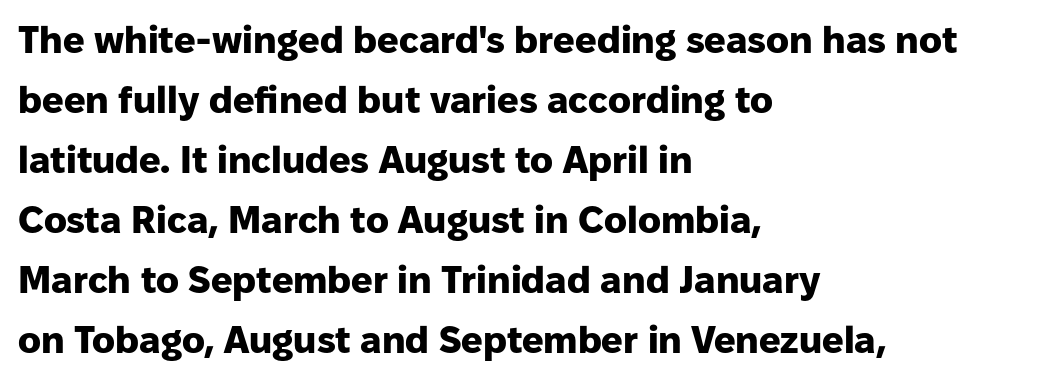
{"serif": "no", "italic": "no", "bold": "yes", "weight": "heavy", "width": "normal", "stroke_contrast": "low", "x_height": "medium", "monospaced": "no", "underline": "no", "align": "left", "line_spacing": "normal", "line_spacing_ratio": 1.58, "letter_spacing": "normal", "letter_spacing_em": 0.0, "glyph_px": 38}
